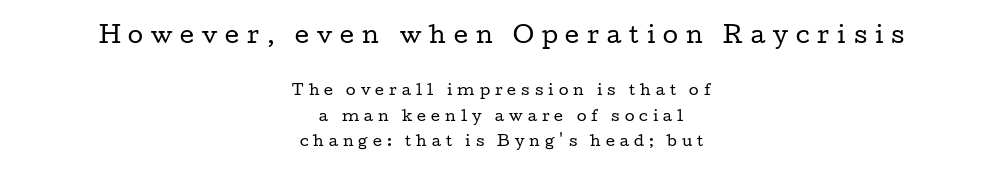
Words appear elongated and porous because spacing is wide. You can tell it's not italic because the verticals are truly vertical. Heaviness? Minimal to ordinary, like unemphasized prose. Block one is the big one; block two sits smaller underneath. Line starts and ends both wander, symmetrically. Letters rest on an invisible, unmarked baseline.
